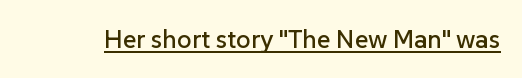
Q: Is the text italic (slanted)? A: No, it is upright.
Q: Is the text underlined? A: Yes.
Q: Is the spacing between letters normal or unusually wide? A: Normal.
